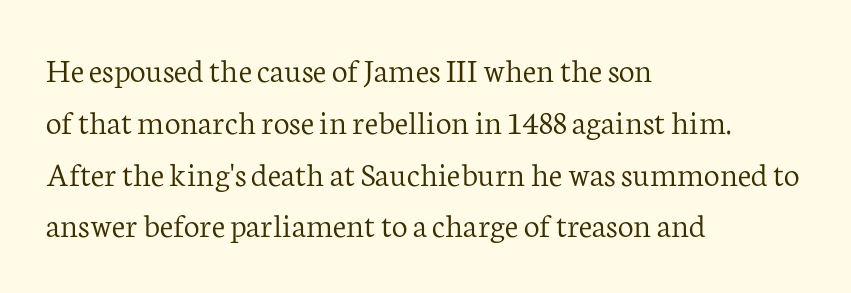
{"serif": "yes", "italic": "no", "bold": "no", "weight": "light", "width": "normal", "stroke_contrast": "low", "x_height": "medium", "monospaced": "no", "underline": "no", "align": "left", "line_spacing": "normal", "line_spacing_ratio": 1.48, "letter_spacing": "normal", "letter_spacing_em": 0.0, "glyph_px": 35}
